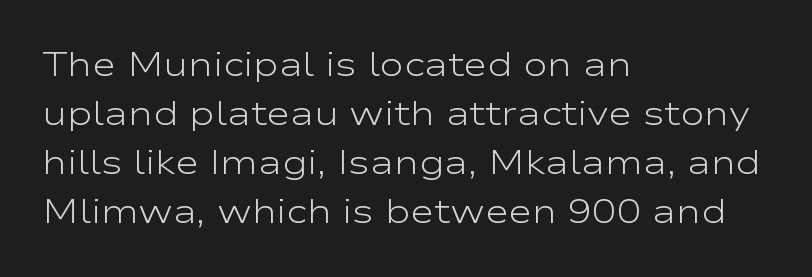
{"serif": "no", "italic": "no", "bold": "no", "weight": "light", "width": "wide", "stroke_contrast": "low", "x_height": "medium", "monospaced": "no", "underline": "no", "align": "left", "line_spacing": "normal", "line_spacing_ratio": 1.48, "letter_spacing": "normal", "letter_spacing_em": 0.0, "glyph_px": 33}
